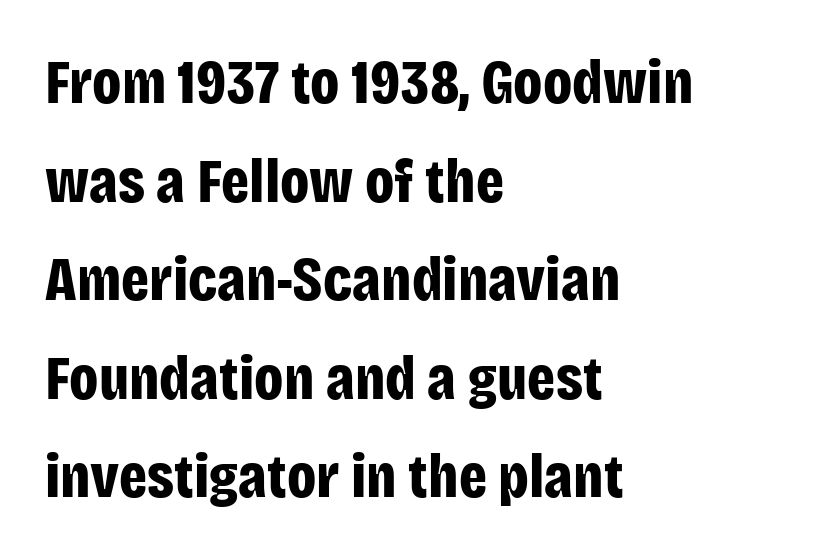
The image shows 62 px bold, condensed sans-serif type, upright; set left-aligned, normal line spacing (1.59x), normal letter spacing, not underlined; low stroke contrast and a large x-height.
